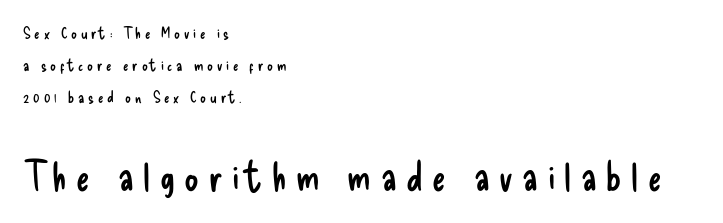
Between these two stacked blocks, the lower one wins on size. The line texture is sparse and dotted thanks to wide tracking. The rendering uses a large line-height, opening up the rows. Looks like regular typesetting: each glyph gets only the width it needs. Look at the bottom of the vertical strokes: they stop flat, with no serifs.
